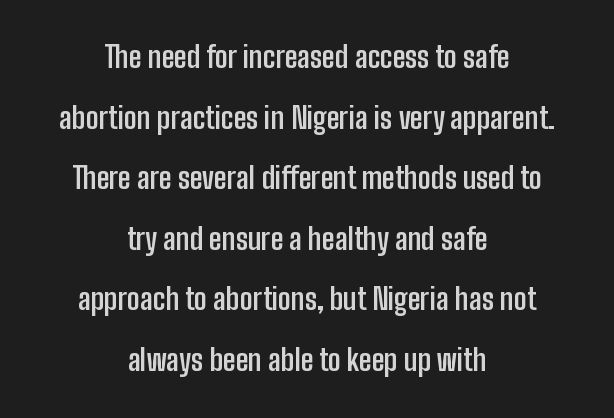
Descender tails drop into unmarked territory. There is no visible air inserted between adjacent glyphs. Regarding serifs, this sample does without them. A great deal of white space separates one row of letters from the next.
